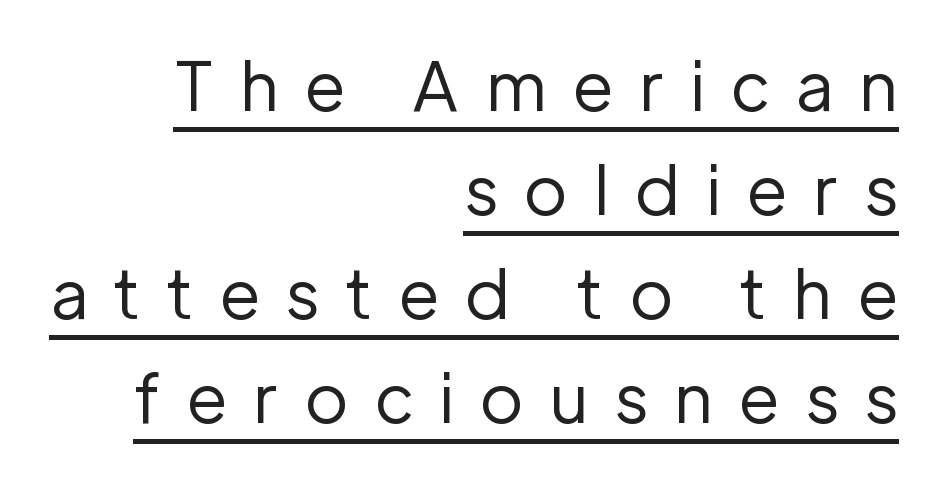
{"serif": "no", "italic": "no", "bold": "no", "weight": "regular", "width": "normal", "stroke_contrast": "low", "x_height": "medium", "monospaced": "no", "underline": "yes", "align": "right", "line_spacing": "normal", "line_spacing_ratio": 1.55, "letter_spacing": "wide", "letter_spacing_em": 0.38, "glyph_px": 67}
